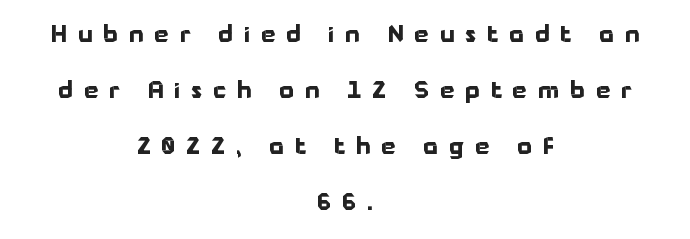
The rendering uses a bold face; every stroke is thick and dark. Is there any slant? The stems are plumb. The vertical gap from one line to the next is large. Between one letter and the next there's a generous, obvious gap.
